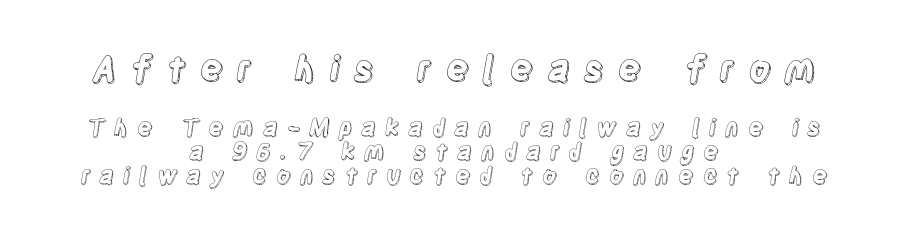
Centered paragraph, ragged on both sides. Think of a printed novel: that variable character pitch is what you see here. The rendering shrinks the type as you move from the upper chunk to the lower. Letter spacing: wide.
